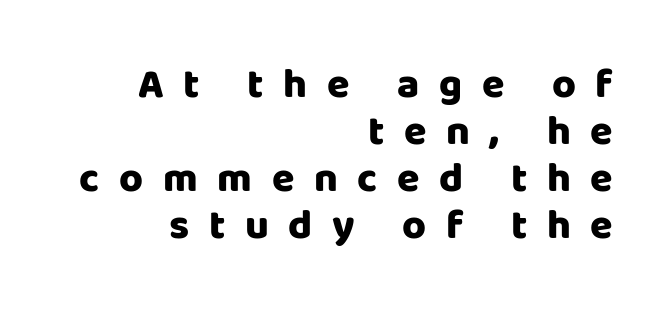
Q: Is the text bold? A: Yes.
Q: Is the text italic (slanted)? A: No, it is upright.
Q: Is the typeface a serif or a sans-serif typeface? A: Sans-serif.
Q: Is the text underlined? A: No.
Q: How is the paragraph aligned? A: Right-aligned.
Q: Is the spacing between letters normal or unusually wide? A: Unusually wide.
Q: Is the spacing between lines tight, normal or loose? A: Tight.
Q: Width (condensed, normal, or wide)? A: Normal.
Q: Stroke contrast? A: Low.
Q: x-height? A: Large.
Q: Monospaced? A: No.
